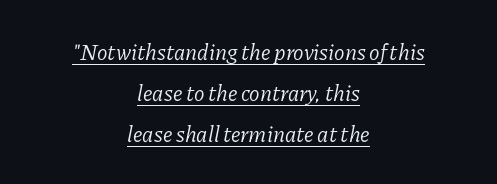
{"italic": "yes", "lean": "right", "slant_degrees": 11, "bold": "no", "underline": "yes", "align": "center", "line_spacing_ratio": 1.86, "letter_spacing": "normal", "letter_spacing_em": 0.0, "glyph_px": 22}
